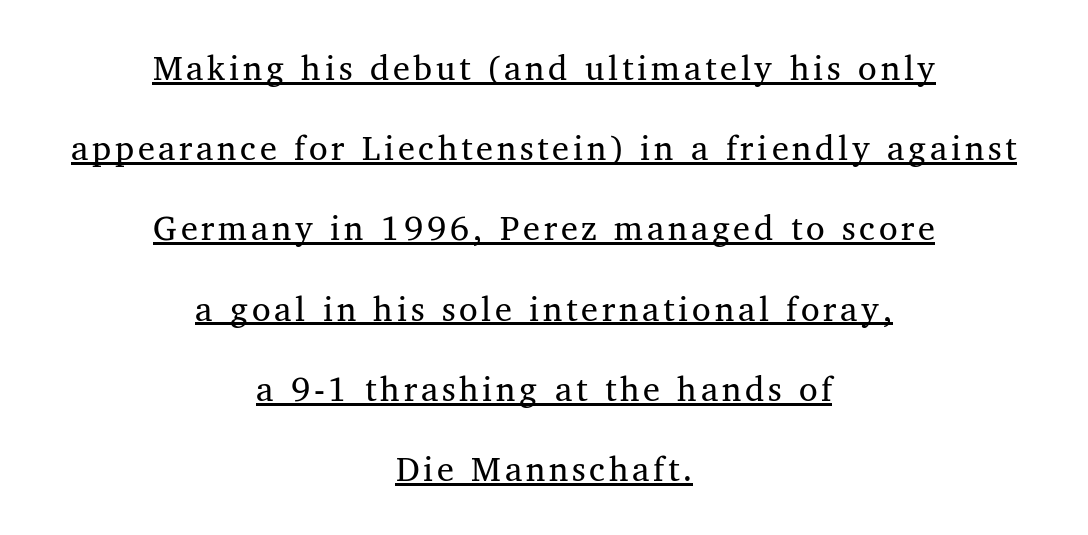
The image shows 34 px regular-weight serif type, upright; set centered, loose line spacing (2.36x), underlined; medium stroke contrast and a medium x-height.
